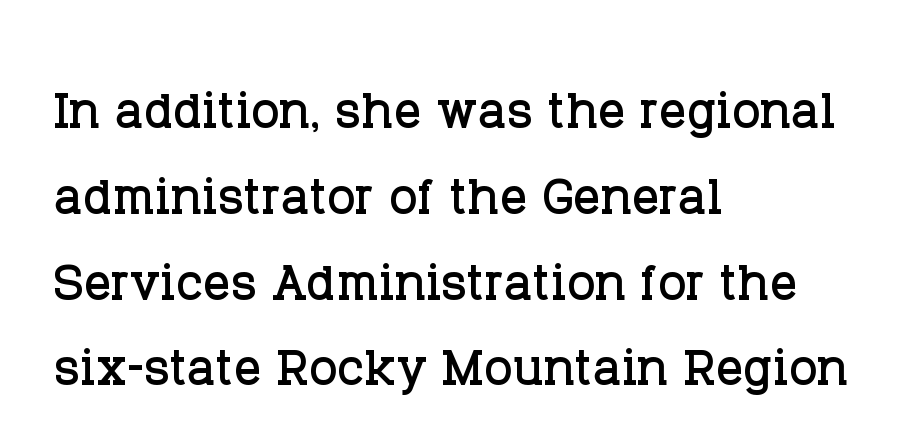
Does the type have serifs? Yes, each stem ends in a small foot. If you drew a line through each stem, it would be perfectly vertical. Do the characters align in a grid? No, the font is proportional. What's the leading like? Ordinary, nothing unusual.
